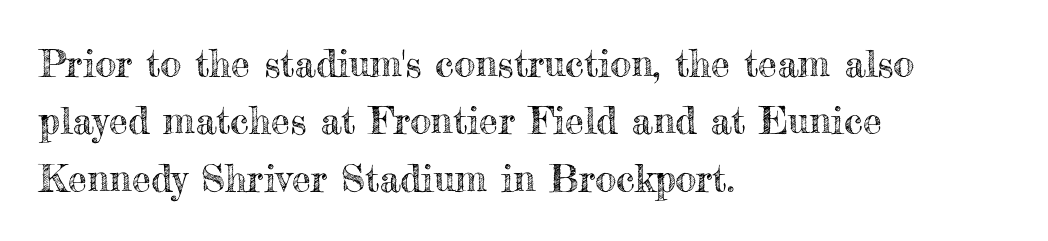
Only glyphs here, with clear space below each row. The font's upright variant was chosen for this text. You could not count columns in this text — the font is proportionally spaced. Observe the ordinary spacing: letters are neighbours, not strangers. Compared with a centered layout, this one pins lines to the left instead.
